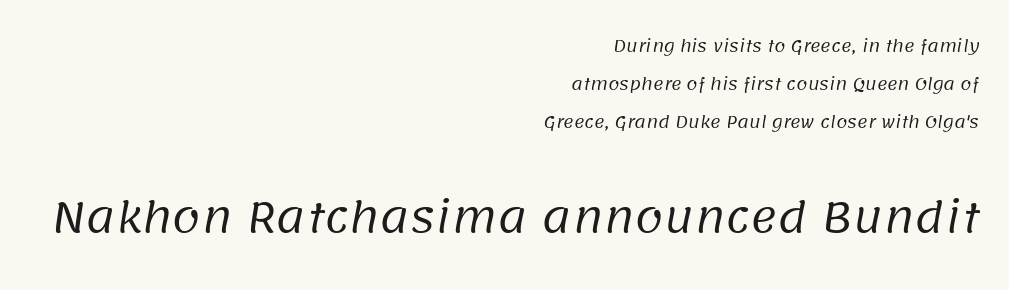
The image shows 41 px regular-weight sans-serif type; set right-aligned, loose line spacing (2.36x), normal letter spacing, not underlined; the second (bottom) block is 2.56x larger; low stroke contrast and a large x-height.
